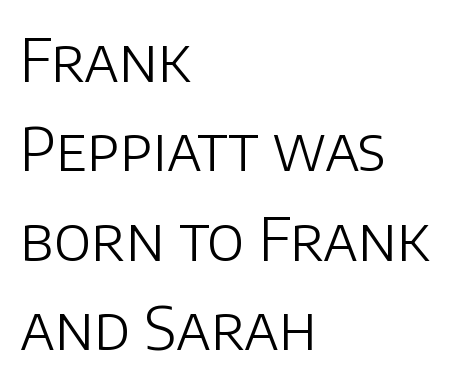
{"serif": "no", "italic": "no", "bold": "no", "weight": "light", "width": "normal", "stroke_contrast": "low", "x_height": "large", "monospaced": "no", "underline": "no", "align": "left", "line_spacing": "normal", "line_spacing_ratio": 1.49, "letter_spacing": "normal", "letter_spacing_em": 0.0, "glyph_px": 60}
